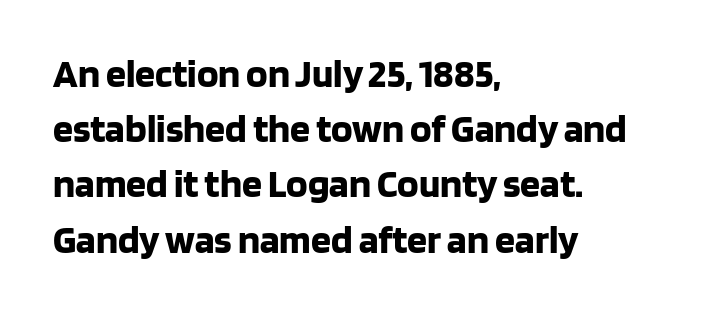
The image shows 40 px bold sans-serif type, upright; set left-aligned, normal line spacing (1.38x), normal letter spacing, not underlined; low stroke contrast and a large x-height.
